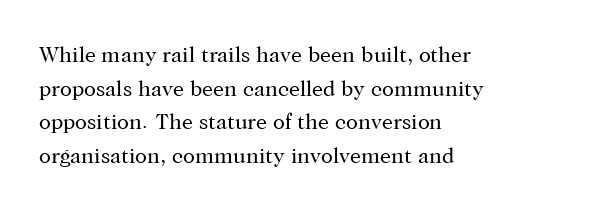
Unbolded letterforms with no extra heft. The letterforms sit shoulder to shoulder at normal distance. Line spacing here is normal. Glance below the letters and you will spot only blank space. Visually the block forms a straight wall on the left and a jagged coastline on the right.
